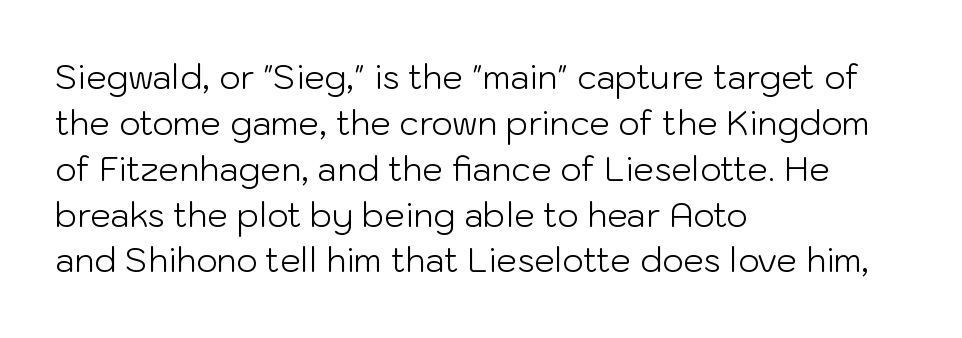
Q: Is the text bold? A: No.
Q: Is the text italic (slanted)? A: No, it is upright.
Q: Is the typeface a serif or a sans-serif typeface? A: Sans-serif.
Q: Is the text underlined? A: No.
Q: How is the paragraph aligned? A: Left-aligned.
Q: Is the spacing between letters normal or unusually wide? A: Normal.
Q: Is the spacing between lines tight, normal or loose? A: Normal.
Q: Width (condensed, normal, or wide)? A: Normal.
Q: Stroke contrast? A: Low.
Q: x-height? A: Medium.
Q: Monospaced? A: No.
